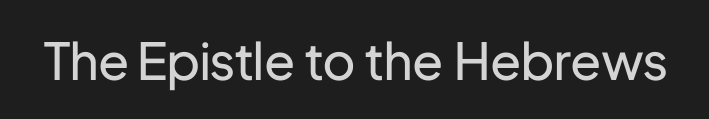
Compared with a typical body face, this is equally light or lighter still. Is the letter spacing exaggerated? No — it looks like the ordinary default. The font family rendered here belongs to the sans-serif group. Just letters on the line, the space beneath them empty. Vertical strokes here are truly vertical. You could not count columns in this text — the font is proportionally spaced.
